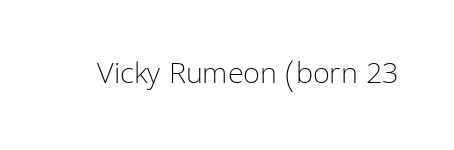
Q: Is the text bold? A: No.
Q: Is the text italic (slanted)? A: No, it is upright.
Q: Is the typeface a serif or a sans-serif typeface? A: Sans-serif.
Q: Is the text underlined? A: No.
Q: Is the spacing between letters normal or unusually wide? A: Normal.
Q: Width (condensed, normal, or wide)? A: Condensed.
Q: Stroke contrast? A: Low.
Q: x-height? A: Medium.
Q: Monospaced? A: No.
